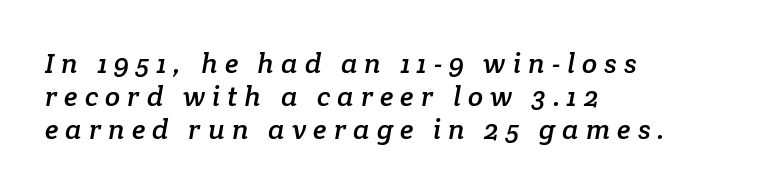
{"serif": "yes", "width": "normal", "stroke_contrast": "low", "x_height": "medium", "monospaced": "no", "underline": "no", "align": "left", "line_spacing_ratio": 1.18, "letter_spacing": "wide", "letter_spacing_em": 0.25, "glyph_px": 28}
